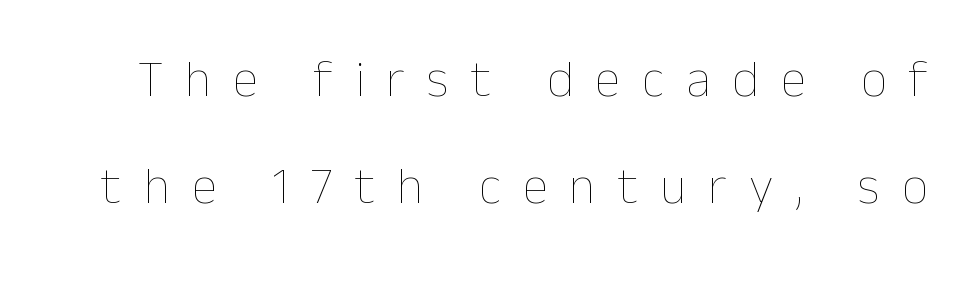
The image shows 52 px thin type, upright; set loose line spacing (2.06x), unusually wide letter spacing (+0.42 em), not underlined; low stroke contrast and a medium x-height.
